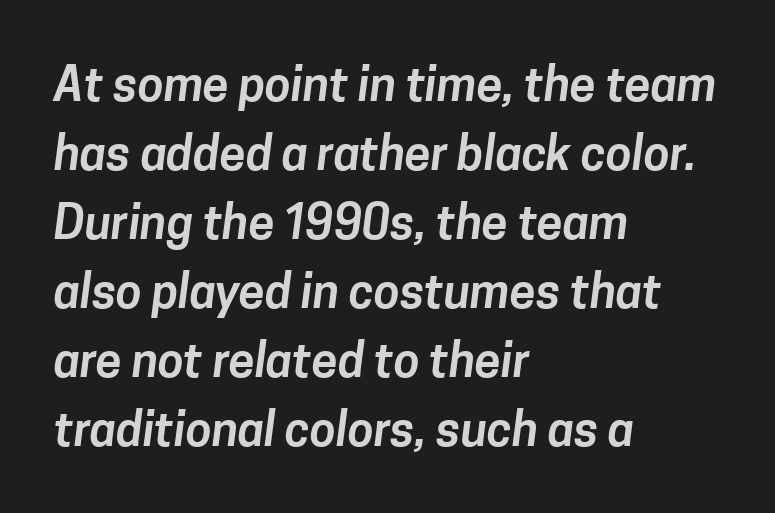
A typesetter would call this proportional, since set widths differ per character. Typographically, this falls in the sans-serif category. Line spacing here is normal. Anything drawn beneath the words? Only blank space.
